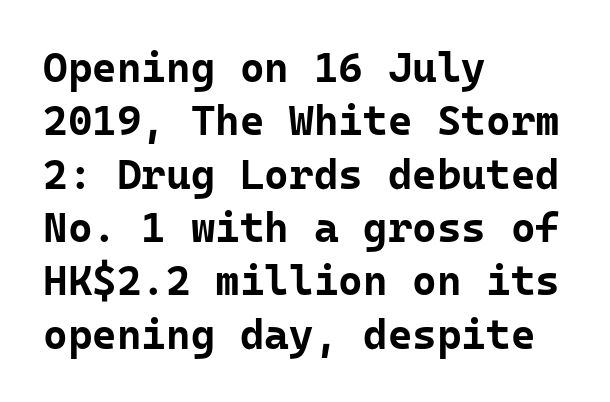
The image shows 42 px bold sans-serif type, upright; set left-aligned, normal line spacing (1.27x), normal letter spacing, not underlined; low stroke contrast and a medium x-height.
